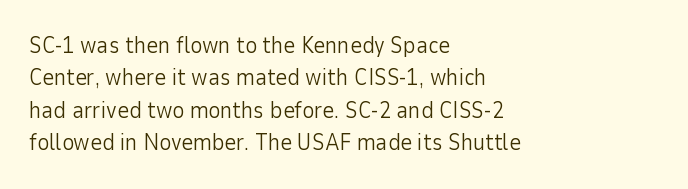
{"italic": "no", "bold": "no", "underline": "no", "align": "left", "line_spacing": "normal", "line_spacing_ratio": 1.41, "letter_spacing": "normal", "letter_spacing_em": 0.0, "glyph_px": 23}
